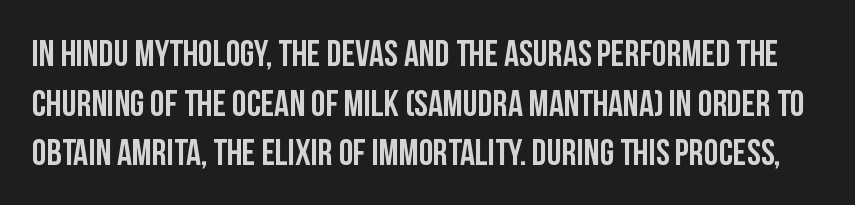
Q: Is the text italic (slanted)? A: No, it is upright.
Q: Is the typeface a serif or a sans-serif typeface? A: Sans-serif.
Q: Is the text underlined? A: No.
Q: Is the spacing between letters normal or unusually wide? A: Normal.
Q: Is the spacing between lines tight, normal or loose? A: Normal.
Q: Width (condensed, normal, or wide)? A: Condensed.
Q: Stroke contrast? A: Low.
Q: x-height? A: Large.
Q: Monospaced? A: No.
